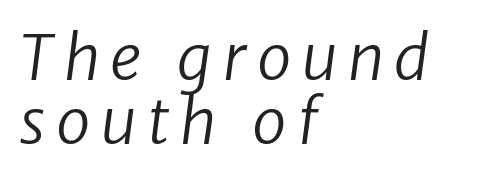
Q: Is the text bold? A: No.
Q: Is the typeface a serif or a sans-serif typeface? A: Sans-serif.
Q: Is the text underlined? A: No.
Q: How is the paragraph aligned? A: Left-aligned.
Q: Is the spacing between lines tight, normal or loose? A: Tight.
Q: Width (condensed, normal, or wide)? A: Normal.
Q: Stroke contrast? A: Low.
Q: x-height? A: Medium.
Q: Monospaced? A: No.
